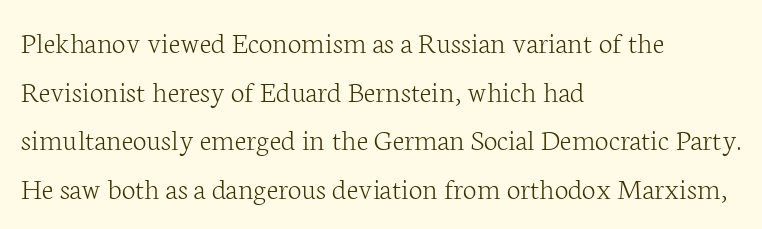
The image shows 31 px light serif type, upright; set left-aligned, normal line spacing (1.57x), normal letter spacing, not underlined; low stroke contrast and a medium x-height.
